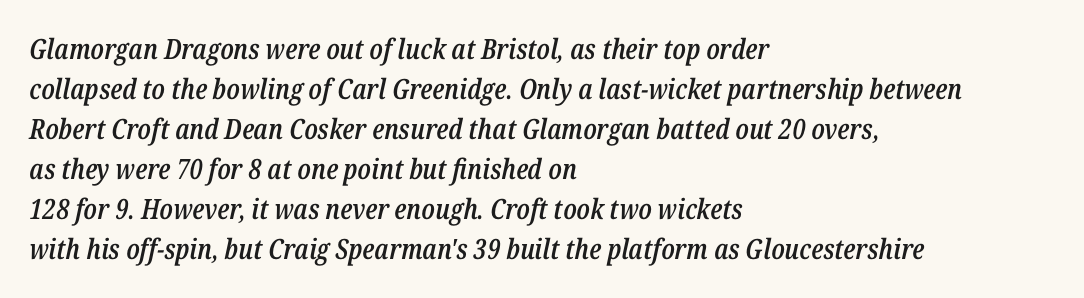
The passage shown has conventional tracking throughout. Looks like regular typesetting: each glyph gets only the width it needs. Designer's note — italics engaged. The lines sit at an ordinary, default distance from one another.
